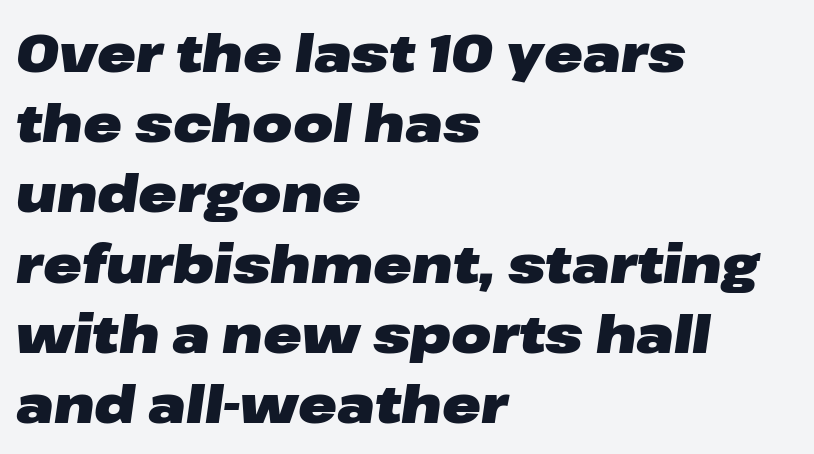
How would I describe the line gaps? Plain and ordinary. Yep, that's italic — everything's leaning. A classic flush-left, rag-right setting is used for this passage. Character widths vary here, with narrow letters taking less room than wide ones.
